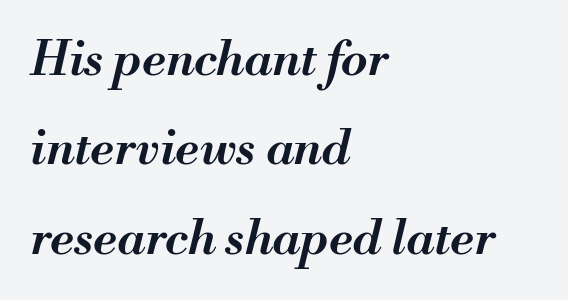
Q: Is the text bold? A: Semi-bold.
Q: Is the text italic (slanted)? A: Yes, it leans right by about 13 degrees.
Q: Is the text underlined? A: No.
Q: How is the paragraph aligned? A: Left-aligned.
Q: Is the spacing between letters normal or unusually wide? A: Normal.
Q: Width (condensed, normal, or wide)? A: Normal.
Q: Stroke contrast? A: Medium.
Q: x-height? A: Small.
Q: Monospaced? A: No.
